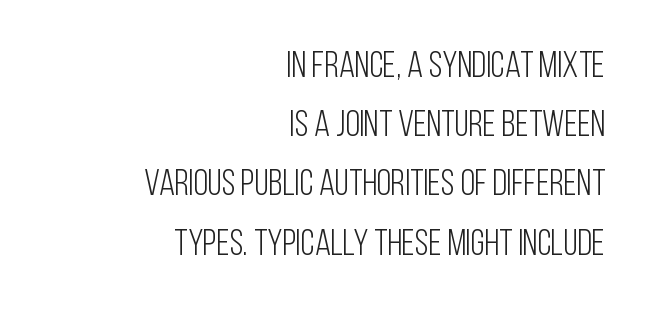
The image shows 37 px light, condensed sans-serif type, upright; set right-aligned, normal line spacing (1.6x), normal letter spacing, not underlined; low stroke contrast and a large x-height.
